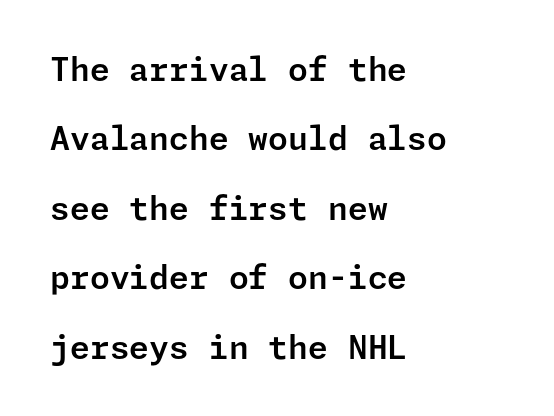
{"serif": "no", "italic": "no", "width": "normal", "stroke_contrast": "low", "x_height": "medium", "underline": "no", "align": "left", "line_spacing": "loose", "line_spacing_ratio": 2.17, "letter_spacing": "normal", "letter_spacing_em": 0.0, "glyph_px": 32}
